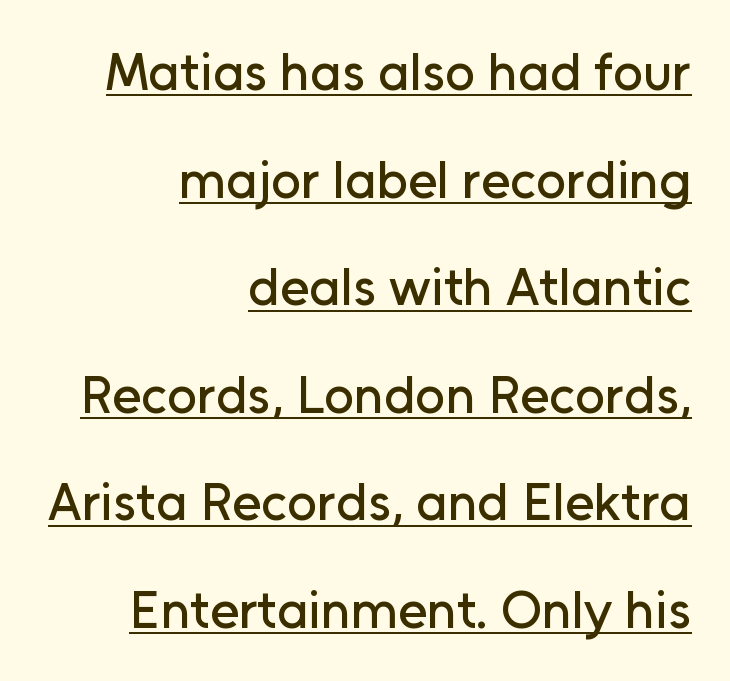
Airy leading. Every row of glyphs terminates at an identical x-position on the right. The sample's only ornament is a line tracing under the words. Characters follow at the spacing the type designer built in. The axis of the letterforms is exactly vertical. Is this a fixed-width face? No — the glyphs have proportional, varying widths.
